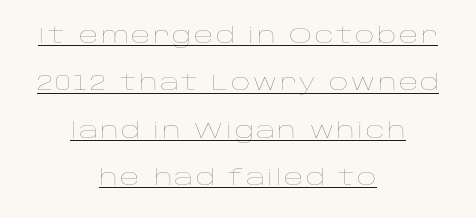
Q: Is the text bold? A: No.
Q: Is the text italic (slanted)? A: No, it is upright.
Q: Is the text underlined? A: Yes.
Q: How is the paragraph aligned? A: Centered.
Q: Is the spacing between lines tight, normal or loose? A: Loose.
